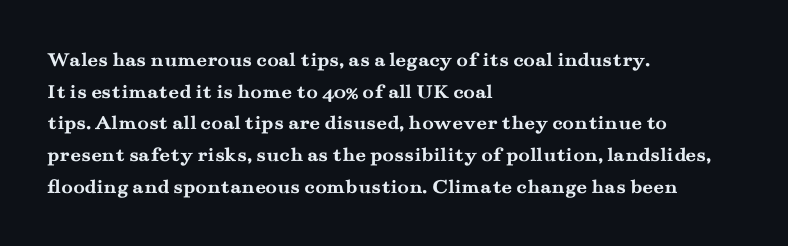
The image shows 21 px bold type, upright; set left-aligned, normal line spacing (1.51x), normal letter spacing, not underlined.
